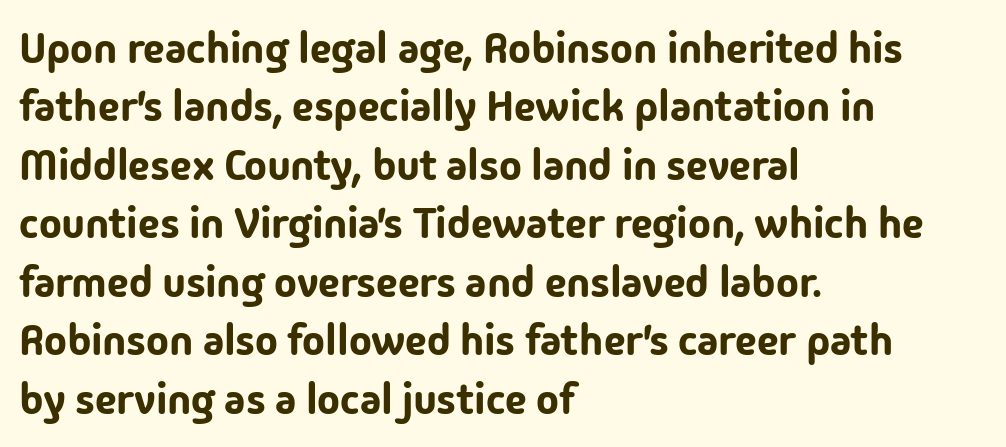
The image shows 43 px sans-serif type, upright; set left-aligned, normal line spacing (1.36x), normal letter spacing, not underlined; low stroke contrast and a medium x-height.
